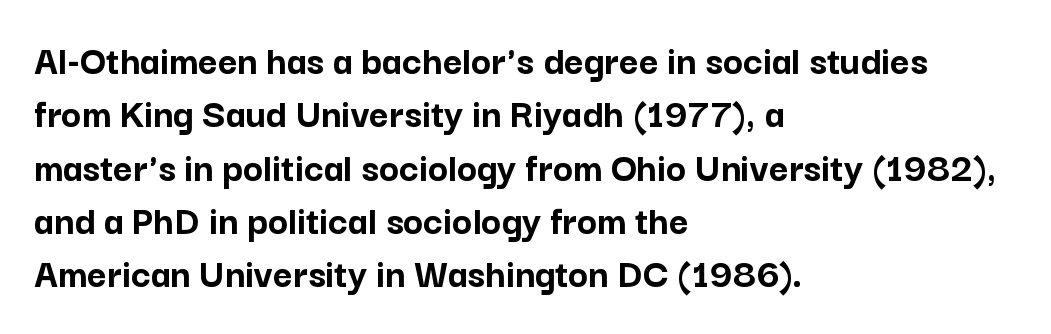
Q: Is the text bold? A: Yes.
Q: Is the text italic (slanted)? A: No, it is upright.
Q: Is the typeface a serif or a sans-serif typeface? A: Sans-serif.
Q: Is the text underlined? A: No.
Q: How is the paragraph aligned? A: Left-aligned.
Q: Is the spacing between letters normal or unusually wide? A: Normal.
Q: Is the spacing between lines tight, normal or loose? A: Normal.
Q: Width (condensed, normal, or wide)? A: Normal.
Q: Stroke contrast? A: Low.
Q: x-height? A: Medium.
Q: Monospaced? A: No.
